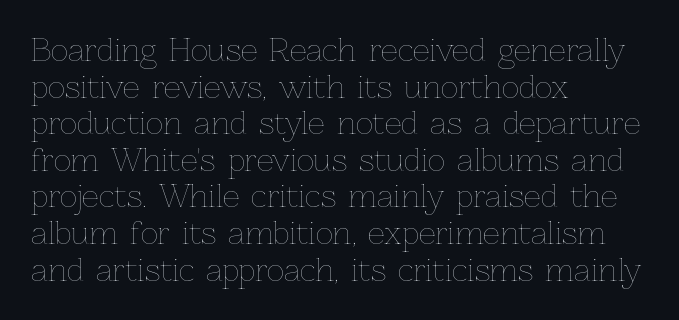
{"italic": "no", "bold": "no", "weight": "thin", "width": "normal", "stroke_contrast": "low", "x_height": "medium", "monospaced": "no", "underline": "no", "align": "left", "line_spacing_ratio": 1.22, "letter_spacing": "normal", "letter_spacing_em": 0.0, "glyph_px": 30}
